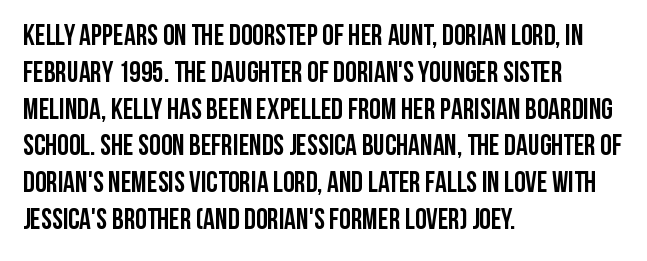
The image shows 29 px semibold, condensed sans-serif type, upright; set left-aligned, normal line spacing (1.27x), normal letter spacing, not underlined; low stroke contrast and a large x-height.
